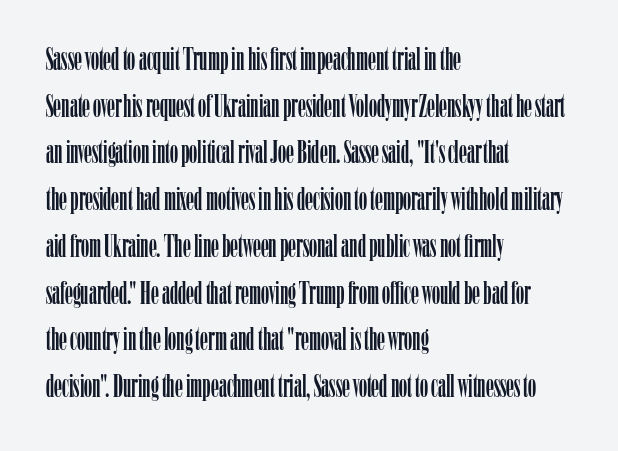
{"serif": "yes", "italic": "no", "width": "condensed", "stroke_contrast": "low", "x_height": "medium", "monospaced": "no", "underline": "no", "align": "left", "line_spacing": "normal", "line_spacing_ratio": 1.46, "letter_spacing": "normal", "letter_spacing_em": 0.0, "glyph_px": 32}
